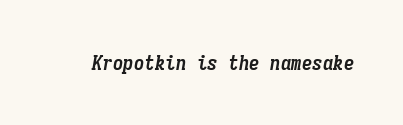
The image shows 21 px bold type, italic (leaning right); set normal letter spacing, not underlined.
